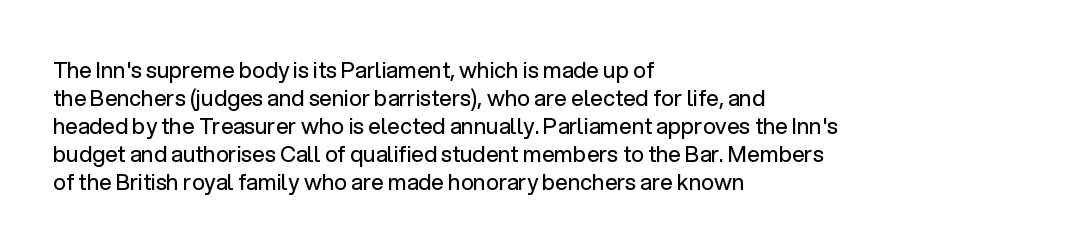
The image shows 22 px text type, upright; set left-aligned, normal line spacing (1.27x), normal letter spacing, not underlined.
